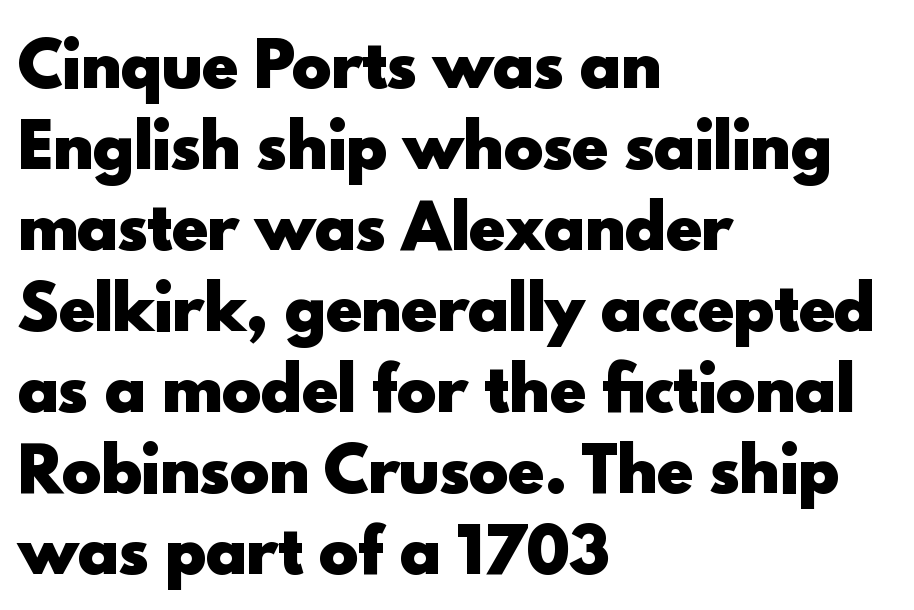
Honestly, the row spacing looks completely unremarkable. What weight is shown? A full bold with thick strokes. A typesetter would call this proportional, since set widths differ per character. The passage shown is not underscored anywhere.
